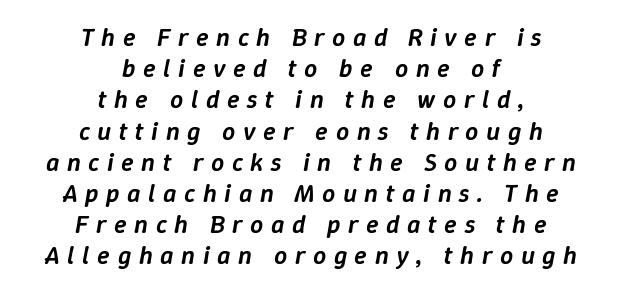
Compared with an ordinary text face, these strokes are moderately heavier — a semibold. Line starts and ends both wander, symmetrically. An italicized treatment has been applied to the whole sample. Descenders hang freely into open space. The line texture is sparse and dotted thanks to wide tracking.
